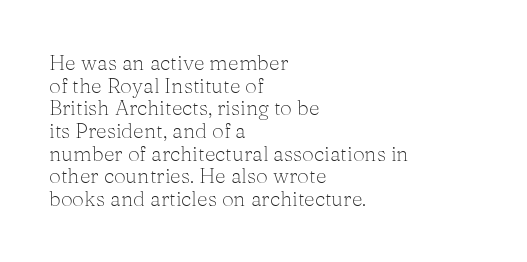
{"italic": "no", "bold": "no", "underline": "no", "align": "left", "line_spacing": "tight", "line_spacing_ratio": 1.08, "letter_spacing": "normal", "letter_spacing_em": 0.0, "glyph_px": 21}
